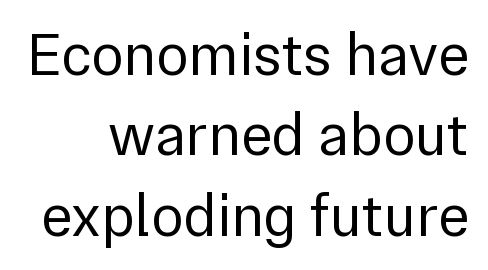
{"serif": "no", "italic": "no", "bold": "no", "weight": "regular", "width": "normal", "x_height": "medium", "monospaced": "no", "underline": "no", "line_spacing": "normal", "line_spacing_ratio": 1.34, "letter_spacing": "normal", "letter_spacing_em": 0.0, "glyph_px": 60}
